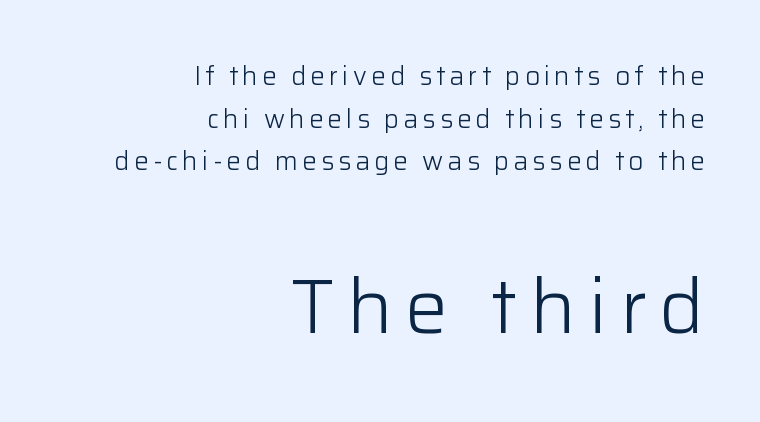
{"serif": "no", "italic": "no", "bold": "no", "weight": "light", "width": "normal", "stroke_contrast": "low", "x_height": "medium", "monospaced": "no", "underline": "no", "align": "right", "line_spacing": "normal", "line_spacing_ratio": 1.64, "larger_block": "second", "size_ratio": 2.96, "glyph_px": 77}
